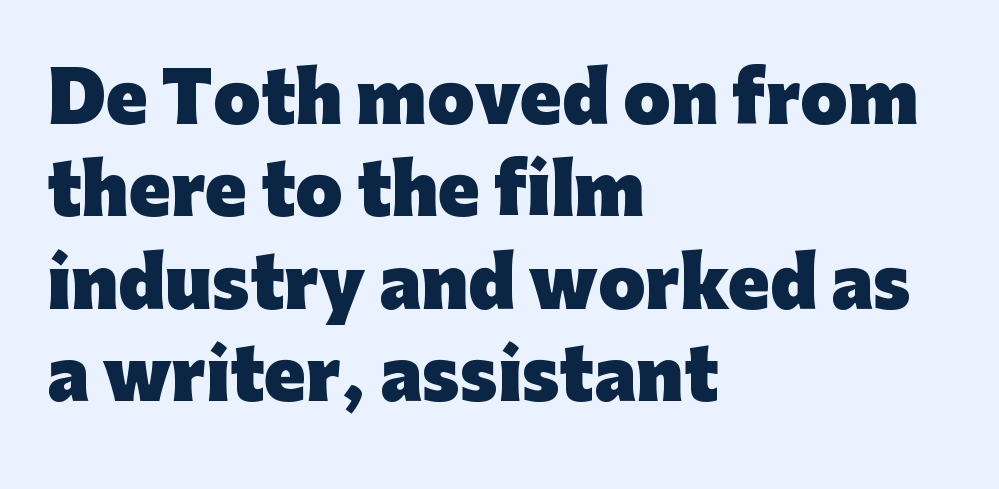
{"serif": "no", "italic": "no", "bold": "yes", "weight": "heavy", "width": "normal", "stroke_contrast": "low", "x_height": "medium", "monospaced": "no", "underline": "no", "align": "left", "line_spacing": "normal", "line_spacing_ratio": 1.36, "letter_spacing": "normal", "letter_spacing_em": 0.0, "glyph_px": 68}
